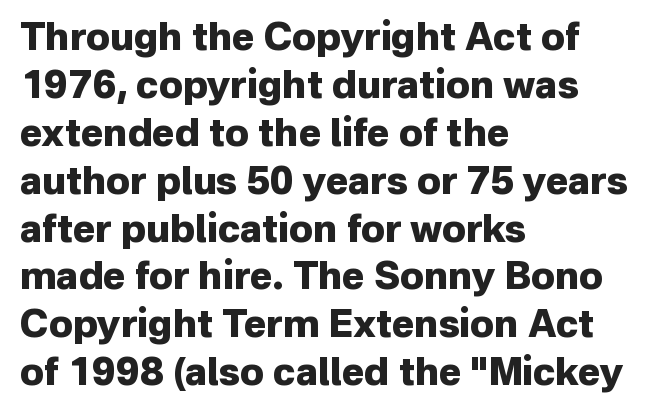
Looks like regular typesetting: each glyph gets only the width it needs. Letterform terminals end flat and unadorned throughout the passage. This sample uses an upright cut, with every glyph sitting square on the baseline. The glyphs are unaccompanied by any horizontal stroke below them.
